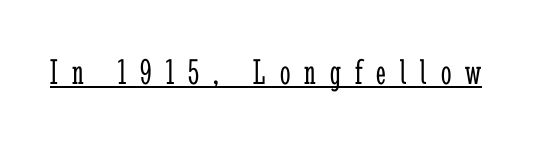
Varying glyph widths throughout — classic text-font behaviour. A typesetter would mark this as roman, not italic. Ink coverage per letter is moderate at most. A typesetter would label this face a serif. Loose tracking; the words dissolve into strings of separated letters.
